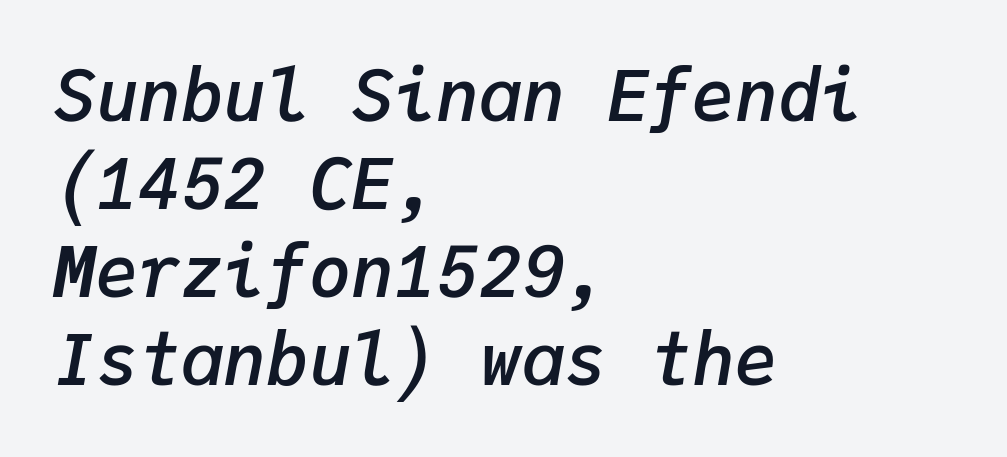
Q: Is the text bold? A: Semi-bold.
Q: Is the text italic (slanted)? A: Yes, it leans right by about 9 degrees.
Q: Is the text underlined? A: No.
Q: How is the paragraph aligned? A: Left-aligned.
Q: Is the spacing between letters normal or unusually wide? A: Normal.
Q: Width (condensed, normal, or wide)? A: Normal.
Q: Stroke contrast? A: Low.
Q: x-height? A: Medium.
Q: Monospaced? A: Yes.
